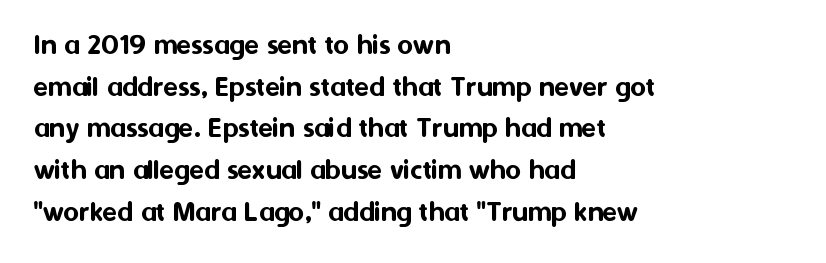
Left-aligned paragraph, ragged on the right. This sample uses a sans-serif face. This sample has the flowing, uneven cadence of proportional lettering. Between one letter and the next there's only the usual sliver of space. Style check: upright.
